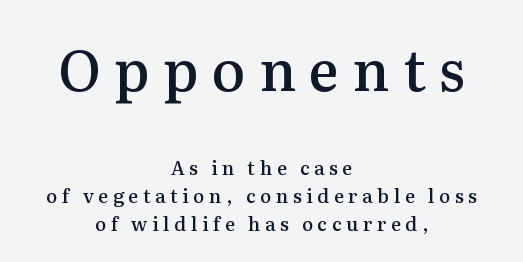
{"serif": "yes", "italic": "no", "bold": "semi", "weight": "semibold", "width": "normal", "stroke_contrast": "medium", "x_height": "medium", "monospaced": "no", "underline": "no", "align": "center", "line_spacing": "normal", "line_spacing_ratio": 1.47, "letter_spacing": "wide", "letter_spacing_em": 0.24, "larger_block": "first", "size_ratio": 2.95, "glyph_px": 56}
